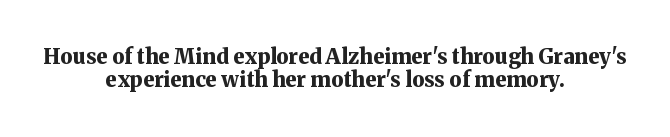
Q: Is the text bold? A: Yes.
Q: Is the text italic (slanted)? A: No, it is upright.
Q: Is the text underlined? A: No.
Q: How is the paragraph aligned? A: Centered.
Q: Is the spacing between letters normal or unusually wide? A: Normal.
Q: Is the spacing between lines tight, normal or loose? A: Tight.
